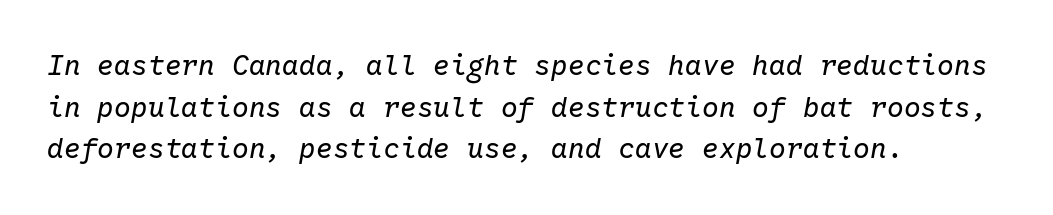
Italic? Definitely — the glyphs are oblique. Honestly, the row spacing looks completely unremarkable. The passage shown has conventional tracking throughout. Left-aligned paragraph, ragged on the right. The space directly below the letters is spotless.
